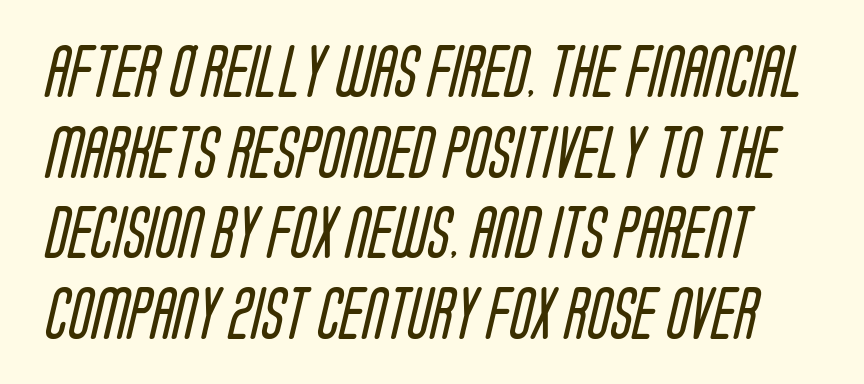
The image shows 53 px regular-weight, condensed sans-serif type; set normal line spacing (1.52x), normal letter spacing, not underlined; low stroke contrast and a large x-height.
